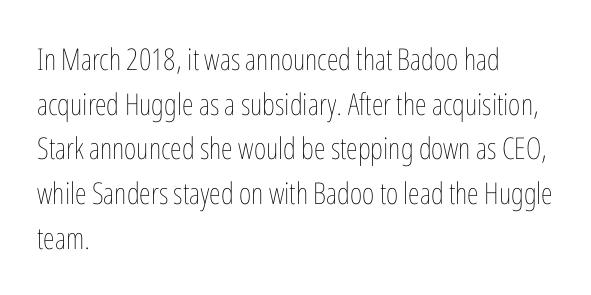
Proportional: the letters do not fall into vertical columns. Each new line begins a customary step beneath the previous one. The tracking reads as untouched default to a designer's eye. On a weight scale, this lands at 450 or below. A clean baseline with only descenders dipping below it.
